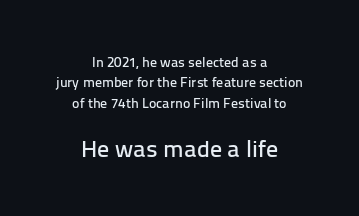
The image shows 24 px text type, upright; set centered, normal line spacing (1.46x), normal letter spacing, not underlined; the second (bottom) block is 1.71x larger.
